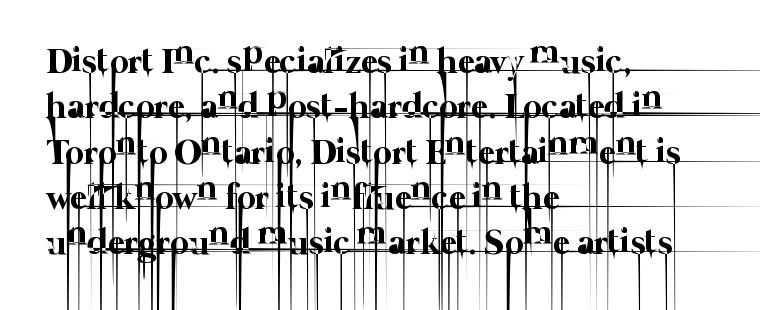
Q: Is the text bold? A: No.
Q: Is the text underlined? A: No.
Q: How is the paragraph aligned? A: Left-aligned.
Q: Is the spacing between letters normal or unusually wide? A: Normal.
Q: Is the spacing between lines tight, normal or loose? A: Normal.
Q: Width (condensed, normal, or wide)? A: Normal.
Q: Stroke contrast? A: Low.
Q: x-height? A: Medium.
Q: Monospaced? A: No.
